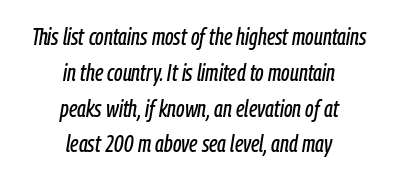
Q: Is the text italic (slanted)? A: Yes, it leans right by about 9 degrees.
Q: Is the text underlined? A: No.
Q: How is the paragraph aligned? A: Centered.
Q: Is the spacing between letters normal or unusually wide? A: Normal.
Q: Is the spacing between lines tight, normal or loose? A: Normal.
